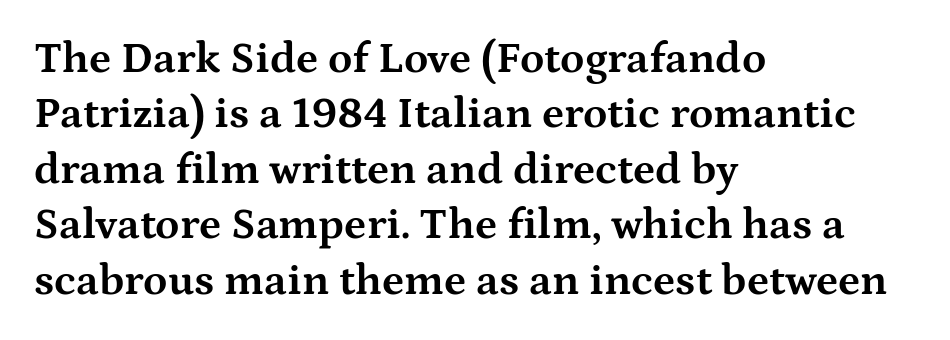
Q: Is the text bold? A: Yes.
Q: Is the text italic (slanted)? A: No, it is upright.
Q: Is the typeface a serif or a sans-serif typeface? A: Serif.
Q: Is the text underlined? A: No.
Q: How is the paragraph aligned? A: Left-aligned.
Q: Is the spacing between letters normal or unusually wide? A: Normal.
Q: Is the spacing between lines tight, normal or loose? A: Normal.
Q: Width (condensed, normal, or wide)? A: Wide.
Q: Stroke contrast? A: Medium.
Q: x-height? A: Medium.
Q: Monospaced? A: No.
